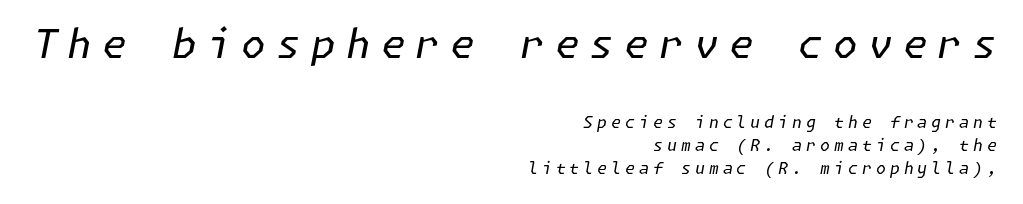
The image shows 40 px regular-weight type, italic (leaning right); set right-aligned, normal line spacing (1.43x), unusually wide letter spacing (+0.25 em), not underlined; the first (top) block is 2.5x larger; low stroke contrast and a medium x-height.
